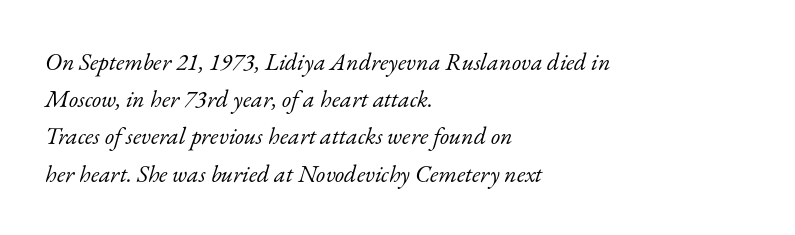
The image shows 24 px text type, italic (leaning right); set left-aligned, normal line spacing (1.55x), normal letter spacing, not underlined.
